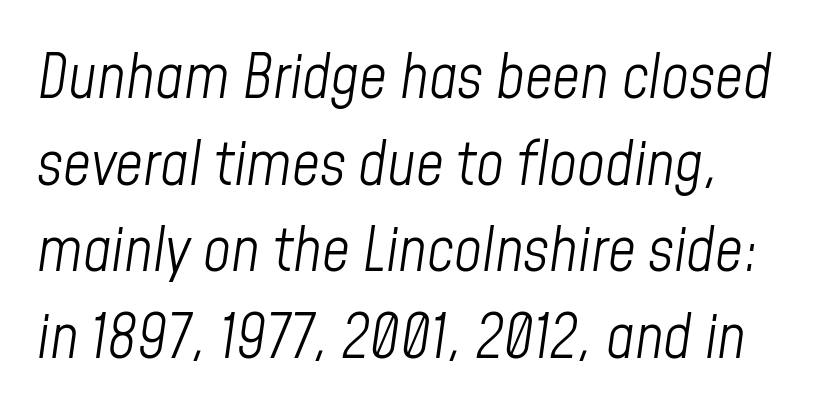
The paragraph has a hard left edge and a soft right edge. Tracking here is standard; glyphs follow each other at the usual distance. Stems and bowls with no extra thickness — not bold. Plain, unruled lines of type. A normal amount of white space separates one row of letters from the next.
